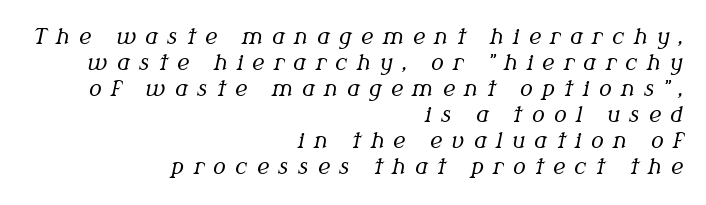
Compared with ordinary roman type, these characters are visibly tilted. Honestly, there is no underline to notice here at all. Line endings align vertically; line beginnings do not. Students, note that the glyphs here are deliberately spaced far apart. Stem width sits at or under what a default text font uses.
